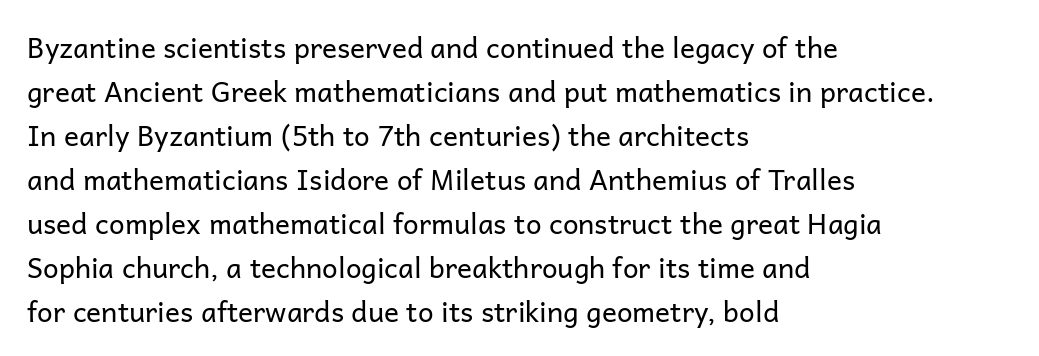
Q: Is the text bold? A: No.
Q: Is the text italic (slanted)? A: No, it is upright.
Q: Is the typeface a serif or a sans-serif typeface? A: Sans-serif.
Q: Is the text underlined? A: No.
Q: How is the paragraph aligned? A: Left-aligned.
Q: Is the spacing between letters normal or unusually wide? A: Normal.
Q: Is the spacing between lines tight, normal or loose? A: Normal.
Q: Width (condensed, normal, or wide)? A: Normal.
Q: Stroke contrast? A: Low.
Q: x-height? A: Medium.
Q: Monospaced? A: No.
